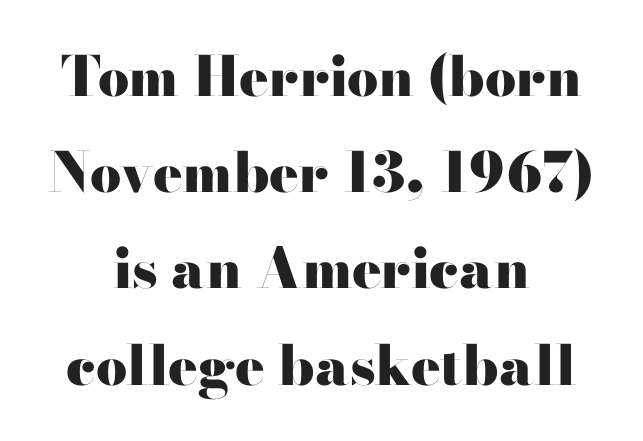
The image shows 55 px heavy, wide serif type, upright; set centered, line spacing 1.75x, normal letter spacing, not underlined; high stroke contrast and a small x-height.
